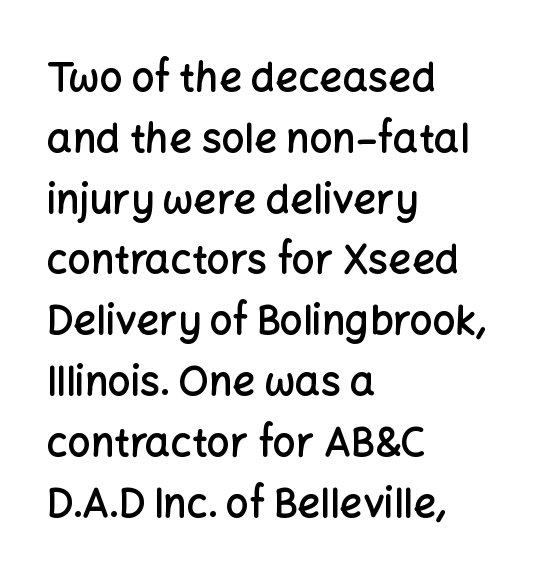
{"serif": "no", "italic": "no", "bold": "semi", "weight": "semibold", "width": "normal", "stroke_contrast": "low", "x_height": "medium", "monospaced": "no", "underline": "no", "align": "left", "line_spacing": "normal", "line_spacing_ratio": 1.52, "letter_spacing": "normal", "letter_spacing_em": 0.0, "glyph_px": 40}
